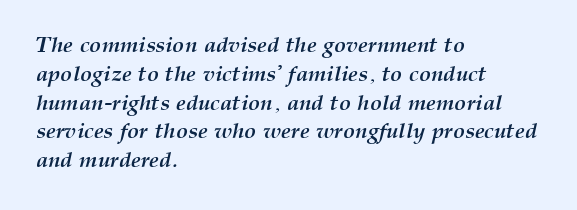
Look at the tracking — it's just the regular setting, nothing added. The gap between lines stays unmarked. These lines were composed using italics. Reading down the block, your eye returns to a fixed left position each line.
